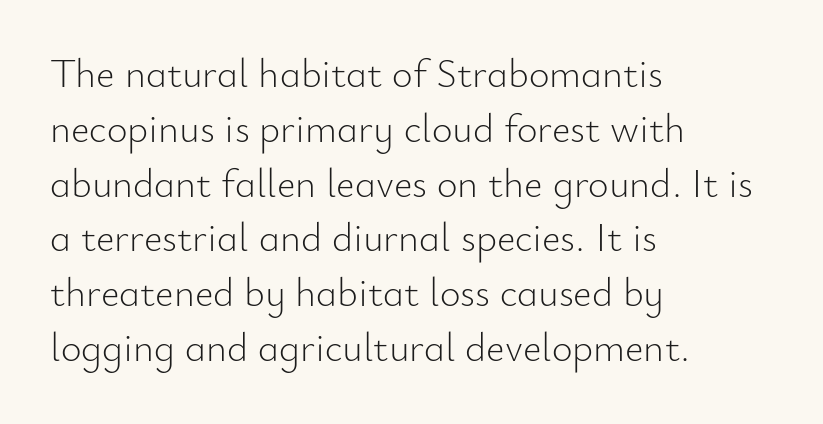
Style check: upright. Unbolded letterforms with no extra heft. The characters display no serif detailing; their extremities are plain. The typesetter chose a ragged-right arrangement here. Has an underline been added? It has not.
